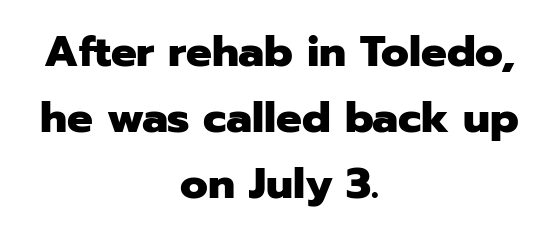
A typesetter would call this proportional, since set widths differ per character. The letterforms sit shoulder to shoulder at normal distance. How would I describe the line gaps? Plain and ordinary. The face used here is a sans, in the tradition of grotesques and geometrics.
